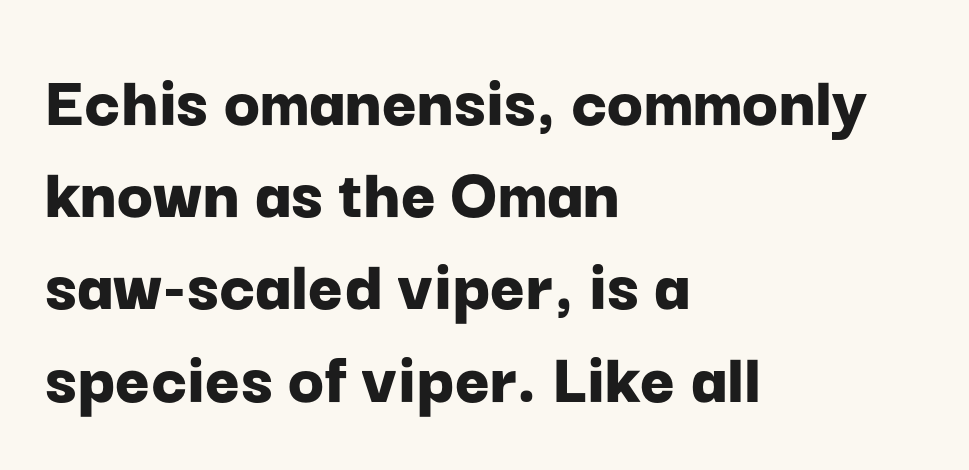
{"serif": "no", "italic": "no", "bold": "yes", "weight": "bold", "width": "normal", "stroke_contrast": "low", "x_height": "medium", "monospaced": "no", "underline": "no", "align": "left", "line_spacing_ratio": 1.23, "letter_spacing": "normal", "letter_spacing_em": 0.0, "glyph_px": 75}
